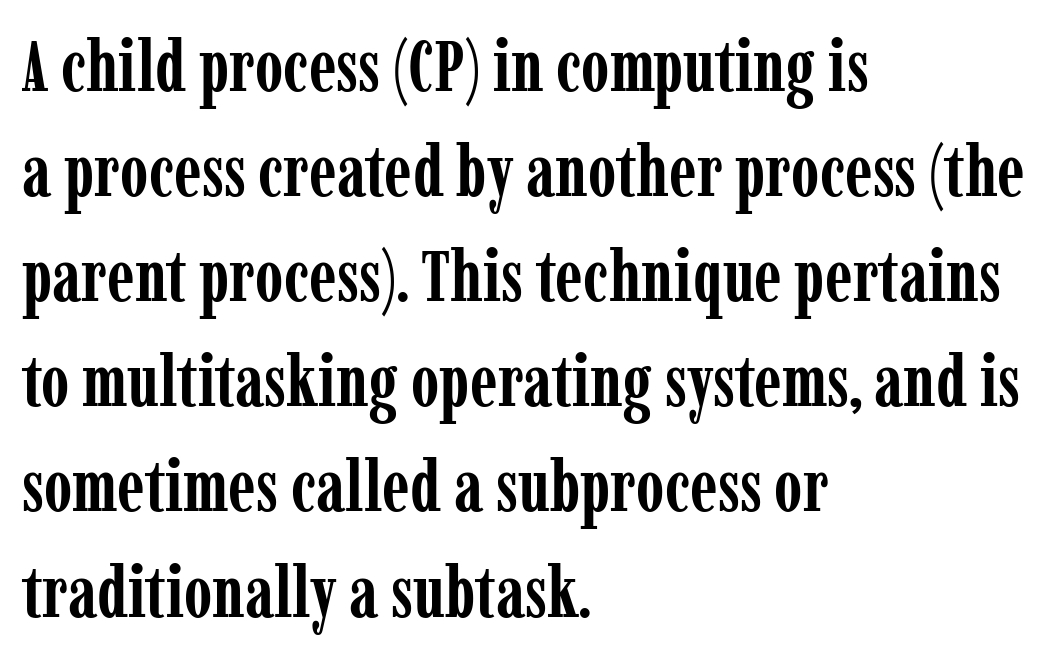
{"serif": "yes", "italic": "no", "bold": "yes", "weight": "semibold", "width": "condensed", "stroke_contrast": "low", "x_height": "medium", "monospaced": "no", "underline": "no", "align": "left", "line_spacing": "normal", "line_spacing_ratio": 1.46, "letter_spacing": "normal", "letter_spacing_em": 0.0, "glyph_px": 72}
